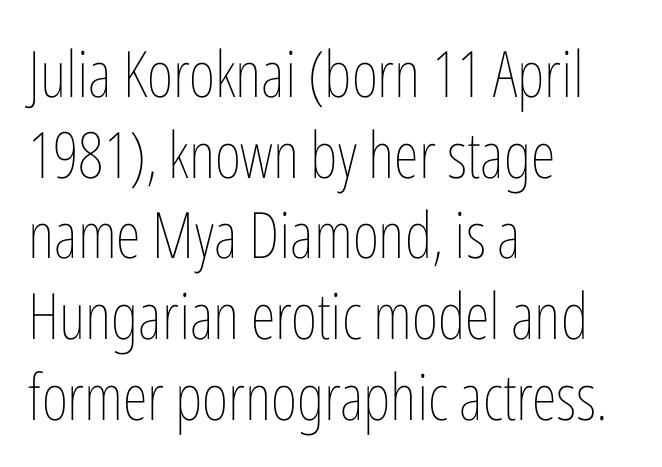
The image shows 64 px thin, condensed type, upright; set left-aligned, normal line spacing (1.26x), normal letter spacing, not underlined; low stroke contrast and a medium x-height.
